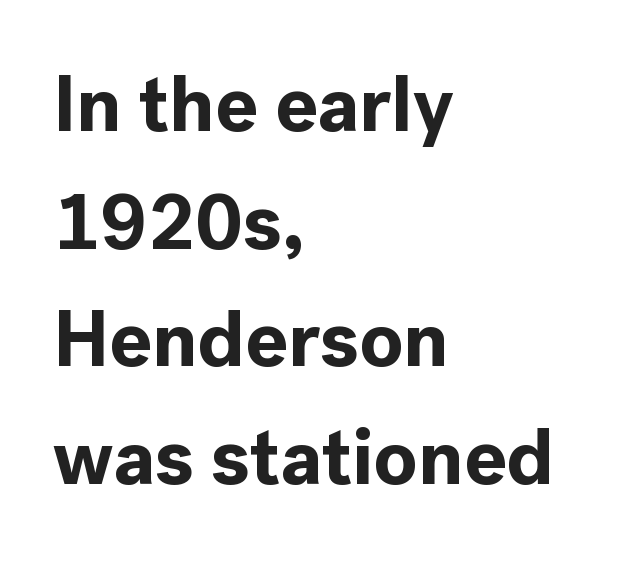
The image shows 79 px bold sans-serif type, upright; set left-aligned, normal line spacing (1.49x), normal letter spacing, not underlined; a medium x-height.
